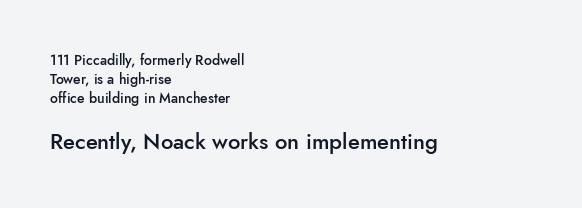
The image shows 22 px text type, upright; set left-aligned, normal line spacing (1.36x), normal letter spacing, not underlined; the second (bottom) block is 1.57x larger.
